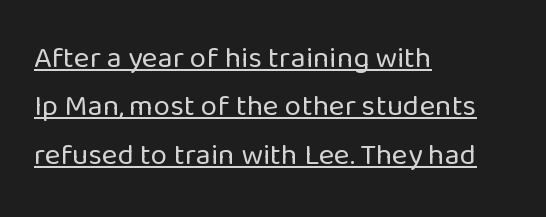
Q: Is the text bold? A: No.
Q: Is the text italic (slanted)? A: No, it is upright.
Q: Is the typeface a serif or a sans-serif typeface? A: Sans-serif.
Q: Is the text underlined? A: Yes.
Q: How is the paragraph aligned? A: Left-aligned.
Q: Is the spacing between letters normal or unusually wide? A: Normal.
Q: Is the spacing between lines tight, normal or loose? A: Normal.
Q: Width (condensed, normal, or wide)? A: Normal.
Q: Stroke contrast? A: Low.
Q: x-height? A: Medium.
Q: Monospaced? A: No.
